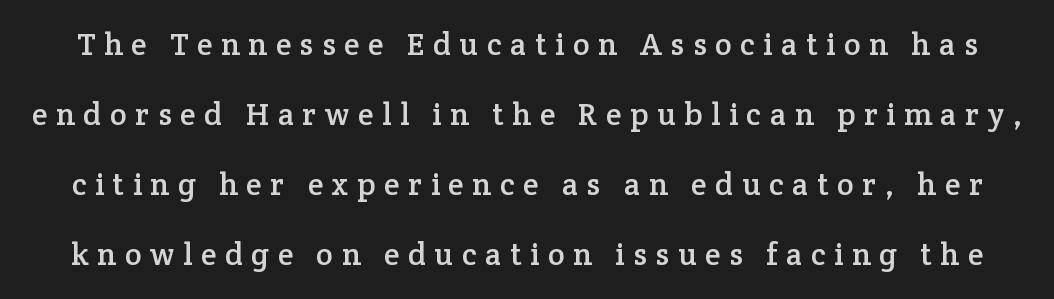
The image shows 31 px serif type, upright; set loose line spacing (2.26x), unusually wide letter spacing (+0.28 em), not underlined; low stroke contrast and a medium x-height.
